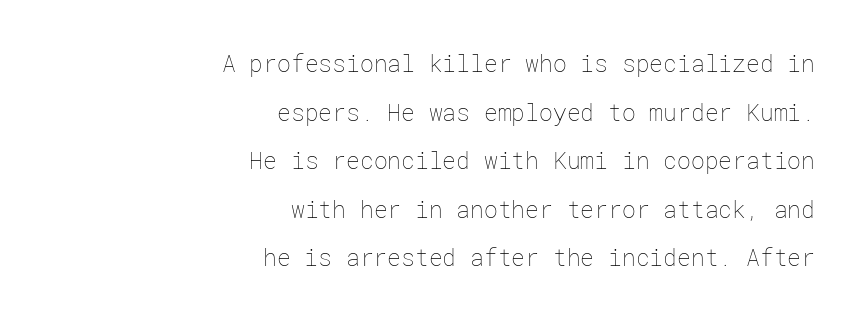
Every character sits straight up, as roman type does. Check under the words: just untouched page. Does the leading feel generous? Absolutely, it's lavish. You could call the tracking neutral — neither tight nor loose.
